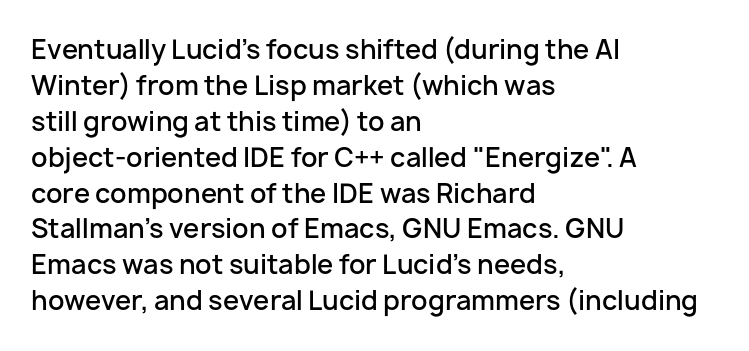
The image shows 26 px text type, upright; set left-aligned, normal line spacing (1.38x), normal letter spacing, not underlined.
